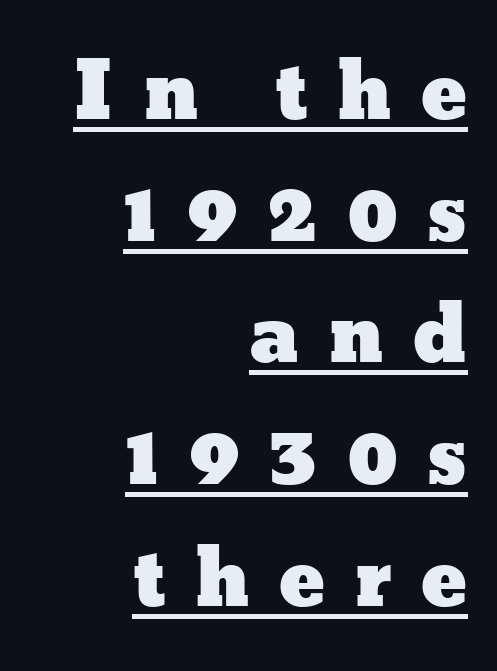
Horizontally, the lines are justified to the trailing edge only. Display-style spreading of the glyphs; the letterfit is very open. The designer left line spacing at the default. What decoration does the sample have? An underline. The typography opts for an upright posture over an oblique one. The passage shown is typed in a proportional face where columns would drift.
